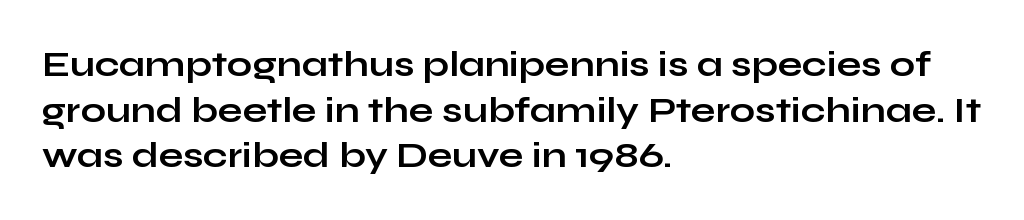
The image shows 36 px bold, wide sans-serif type, upright; set left-aligned, normal line spacing (1.27x), normal letter spacing, not underlined; low stroke contrast and a medium x-height.
